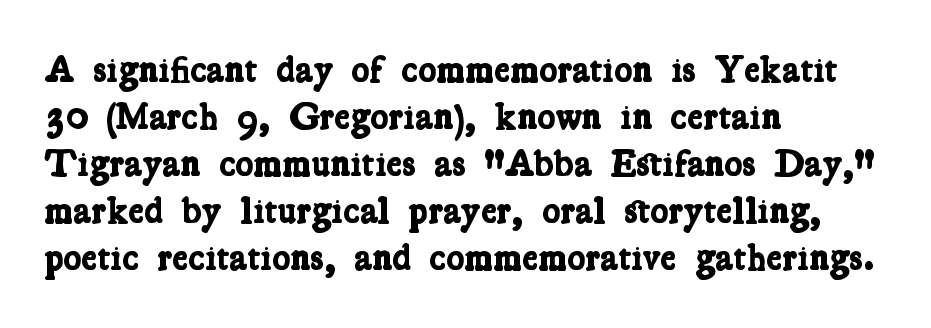
{"serif": "yes", "bold": "yes", "weight": "bold", "width": "condensed", "stroke_contrast": "low", "x_height": "medium", "monospaced": "no", "underline": "no", "align": "left", "line_spacing_ratio": 1.24, "letter_spacing": "normal", "letter_spacing_em": 0.0, "glyph_px": 38}
